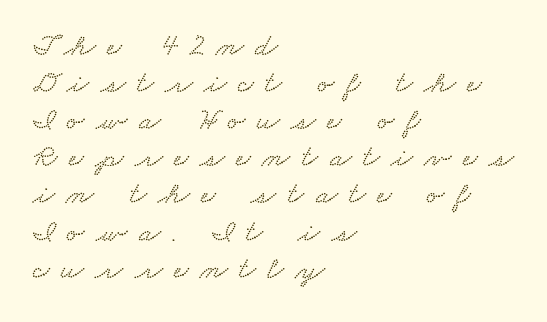
The image shows 32 px wide type; set left-aligned, line spacing 1.16x, unusually wide letter spacing (+0.36 em), not underlined; low stroke contrast and a small x-height.
